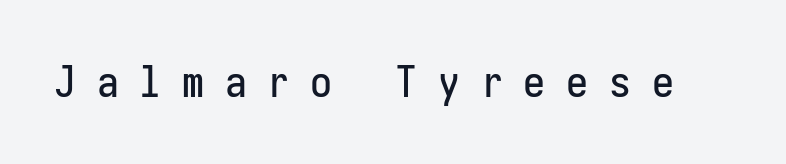
{"serif": "no", "italic": "no", "width": "condensed", "stroke_contrast": "low", "x_height": "medium", "monospaced": "yes", "underline": "no", "letter_spacing": "wide", "letter_spacing_em": 0.47, "glyph_px": 44}
